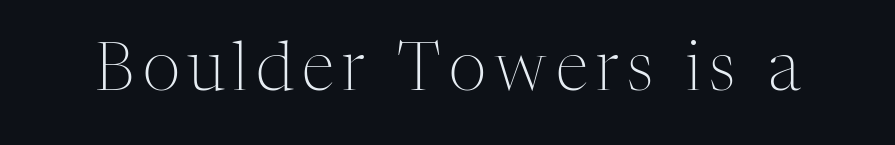
The cut favours lightness, reaching ordinary text weight at its darkest. When letters stand straight like this, we call the style roman or upright. The string is rendered with underlining switched off. This is serif lettering, the kind often seen in printed books.
